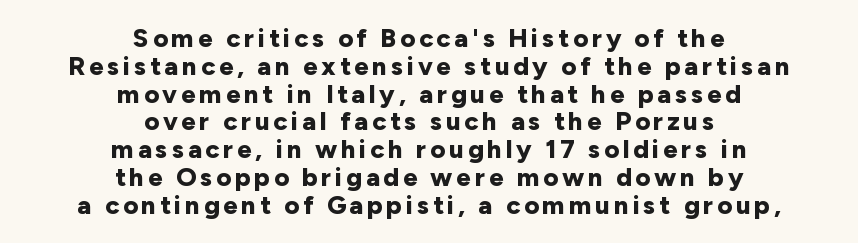
{"italic": "no", "bold": "yes", "underline": "no", "align": "center", "line_spacing": "tight", "line_spacing_ratio": 1.07, "glyph_px": 26}
